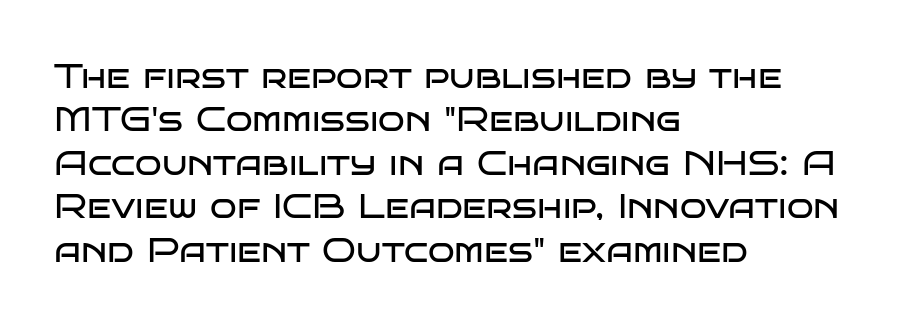
{"serif": "no", "italic": "no", "bold": "no", "weight": "regular", "width": "wide", "stroke_contrast": "low", "x_height": "large", "monospaced": "no", "underline": "no", "align": "left", "line_spacing_ratio": 1.24, "letter_spacing": "normal", "letter_spacing_em": 0.0, "glyph_px": 35}
